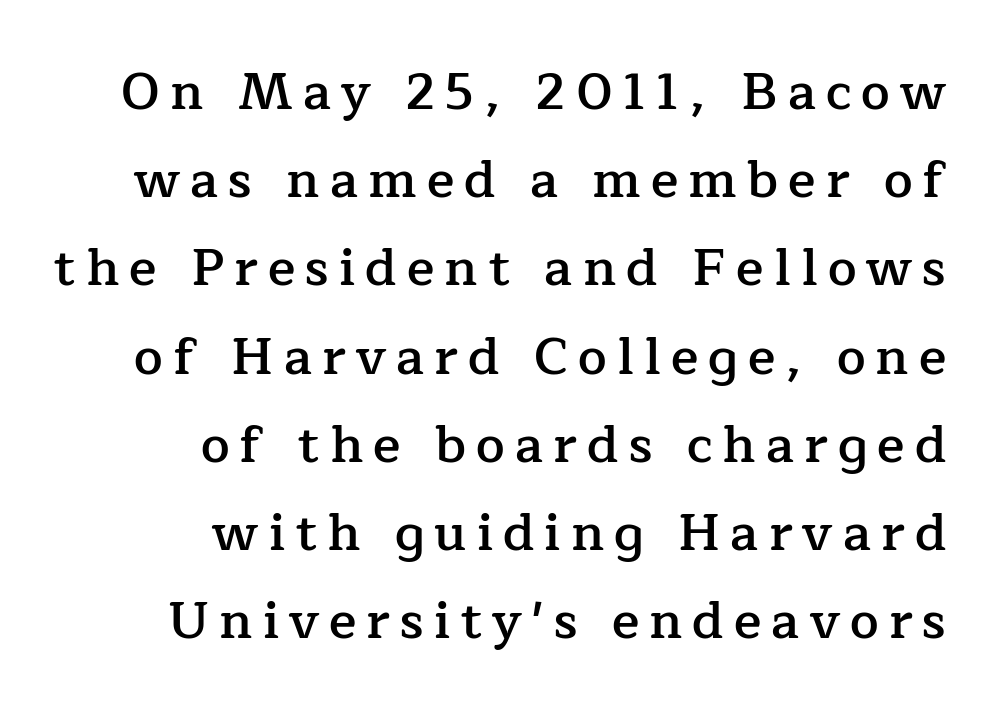
{"serif": "yes", "italic": "no", "bold": "semi", "weight": "semibold", "width": "normal", "stroke_contrast": "low", "x_height": "medium", "monospaced": "no", "underline": "no", "align": "right", "line_spacing_ratio": 1.73, "letter_spacing": "wide", "letter_spacing_em": 0.2, "glyph_px": 51}
